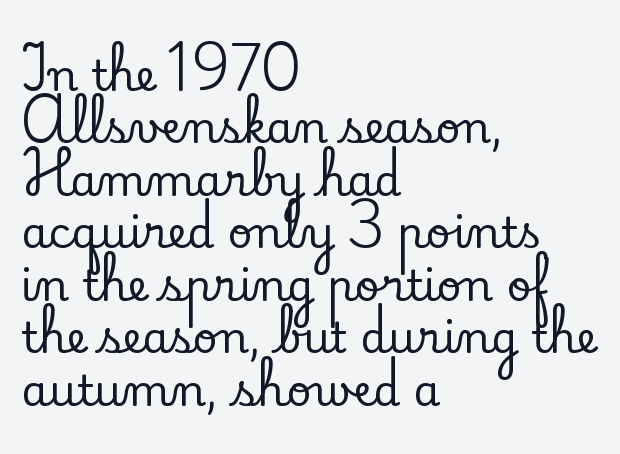
Q: Is the text italic (slanted)? A: No, it is upright.
Q: Is the typeface a serif or a sans-serif typeface? A: Serif.
Q: Is the text underlined? A: No.
Q: How is the paragraph aligned? A: Left-aligned.
Q: Is the spacing between letters normal or unusually wide? A: Normal.
Q: Width (condensed, normal, or wide)? A: Normal.
Q: Stroke contrast? A: Low.
Q: x-height? A: Small.
Q: Monospaced? A: No.
